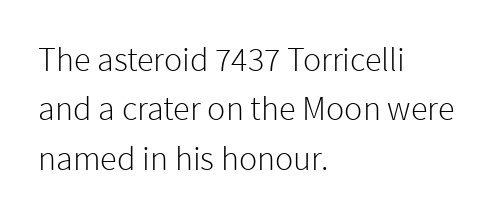
This block has exactly the height ordinary leading produces. The typeface chosen for these lines omits serifs. A student would call this left alignment; a typographer would say flush left, rag right. The passage shown is typed in a proportional face where columns would drift. Bold? No — there's no thickening of the strokes. You can tell it's not italic because the verticals are truly vertical.
